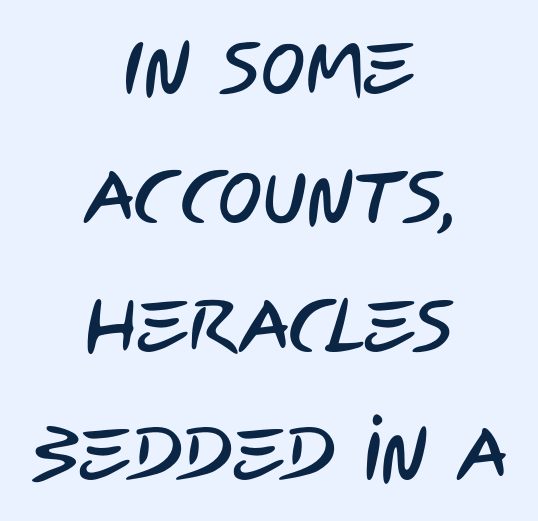
Q: Is the typeface a serif or a sans-serif typeface? A: Sans-serif.
Q: Is the text underlined? A: No.
Q: How is the paragraph aligned? A: Centered.
Q: Is the spacing between letters normal or unusually wide? A: Normal.
Q: Width (condensed, normal, or wide)? A: Condensed.
Q: Stroke contrast? A: Low.
Q: x-height? A: Large.
Q: Monospaced? A: No.
